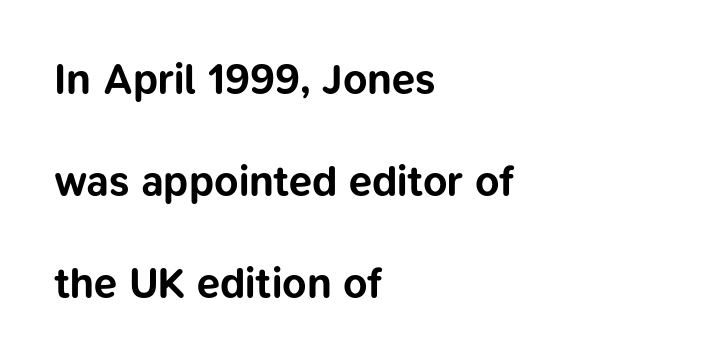
The image shows 42 px bold sans-serif type, upright; set left-aligned, loose line spacing (2.43x), normal letter spacing, not underlined; low stroke contrast and a medium x-height.
